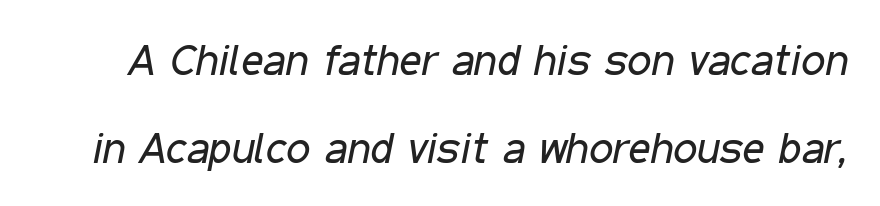
The image shows 43 px regular-weight, condensed type, italic (leaning right); set loose line spacing (2.04x), normal letter spacing, not underlined; low stroke contrast and a medium x-height.
